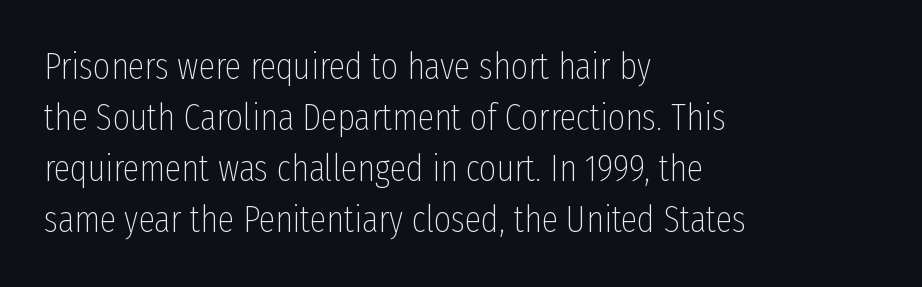
{"serif": "no", "italic": "no", "bold": "no", "weight": "thin", "width": "condensed", "stroke_contrast": "low", "x_height": "medium", "monospaced": "no", "underline": "no", "align": "left", "line_spacing": "normal", "line_spacing_ratio": 1.38, "letter_spacing": "normal", "letter_spacing_em": 0.0, "glyph_px": 37}
